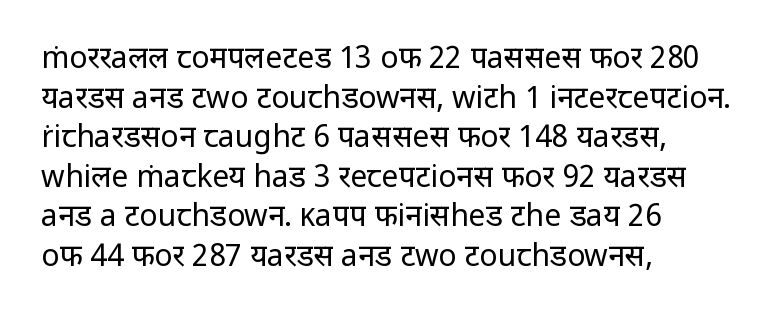
Q: Is the text bold? A: No.
Q: Is the text italic (slanted)? A: No, it is upright.
Q: Is the typeface a serif or a sans-serif typeface? A: Sans-serif.
Q: Is the text underlined? A: No.
Q: How is the paragraph aligned? A: Left-aligned.
Q: Is the spacing between letters normal or unusually wide? A: Normal.
Q: Is the spacing between lines tight, normal or loose? A: Normal.
Q: Width (condensed, normal, or wide)? A: Normal.
Q: Stroke contrast? A: Low.
Q: x-height? A: Medium.
Q: Monospaced? A: No.
